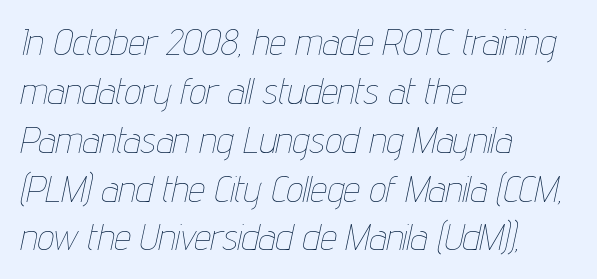
The image shows 37 px thin, condensed type, italic (leaning right); set left-aligned, normal line spacing (1.32x), normal letter spacing, not underlined; low stroke contrast and a medium x-height.
